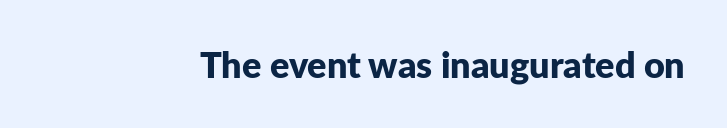
Q: Is the text bold? A: Yes.
Q: Is the text italic (slanted)? A: No, it is upright.
Q: Is the typeface a serif or a sans-serif typeface? A: Sans-serif.
Q: Is the text underlined? A: No.
Q: Is the spacing between letters normal or unusually wide? A: Normal.
Q: Width (condensed, normal, or wide)? A: Normal.
Q: Stroke contrast? A: Low.
Q: x-height? A: Medium.
Q: Monospaced? A: No.
